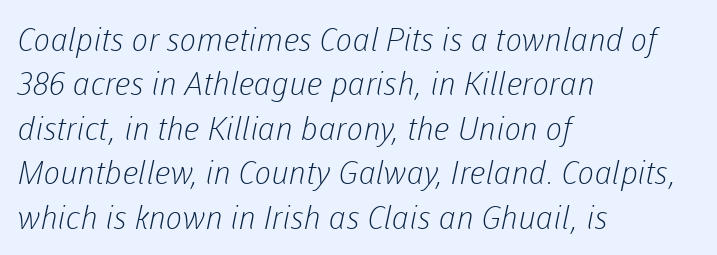
Q: Is the text bold? A: No.
Q: Is the typeface a serif or a sans-serif typeface? A: Sans-serif.
Q: Is the text underlined? A: No.
Q: How is the paragraph aligned? A: Left-aligned.
Q: Is the spacing between letters normal or unusually wide? A: Normal.
Q: Is the spacing between lines tight, normal or loose? A: Normal.
Q: Width (condensed, normal, or wide)? A: Normal.
Q: Stroke contrast? A: Low.
Q: x-height? A: Medium.
Q: Monospaced? A: No.
